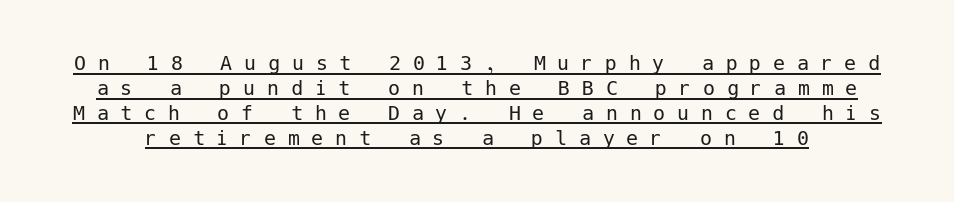
Q: Is the text bold? A: No.
Q: Is the text italic (slanted)? A: No, it is upright.
Q: Is the text underlined? A: Yes.
Q: Is the spacing between letters normal or unusually wide? A: Unusually wide.
Q: Is the spacing between lines tight, normal or loose? A: Tight.
